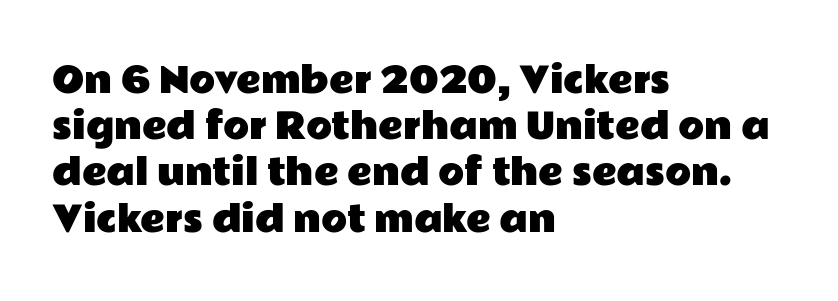
The image shows 34 px wide sans-serif type, upright; set left-aligned, normal line spacing (1.36x), normal letter spacing, not underlined; low stroke contrast and a medium x-height.
